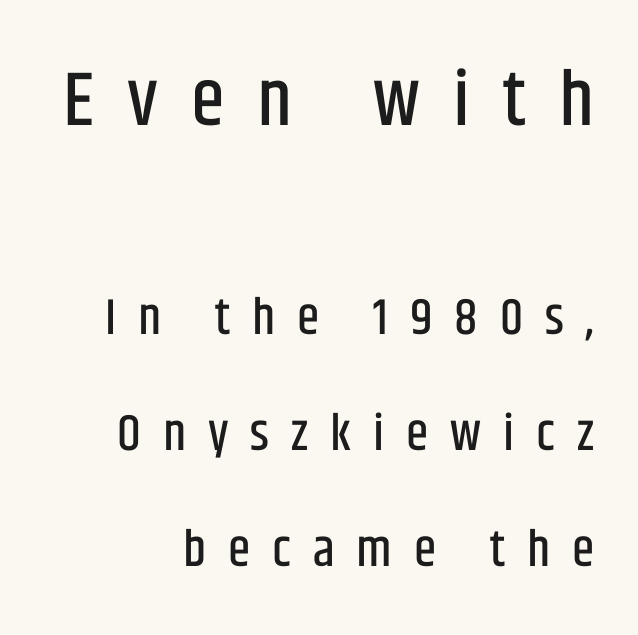
Regarding leading, the lines here are spaced well apart. Is this a fixed-width face? No — the glyphs have proportional, varying widths. Someone cranked the tracking dial way up on this one. The letters carry no serifs — their stems end cleanly without finishing strokes. Has an underline been added? It has not.
